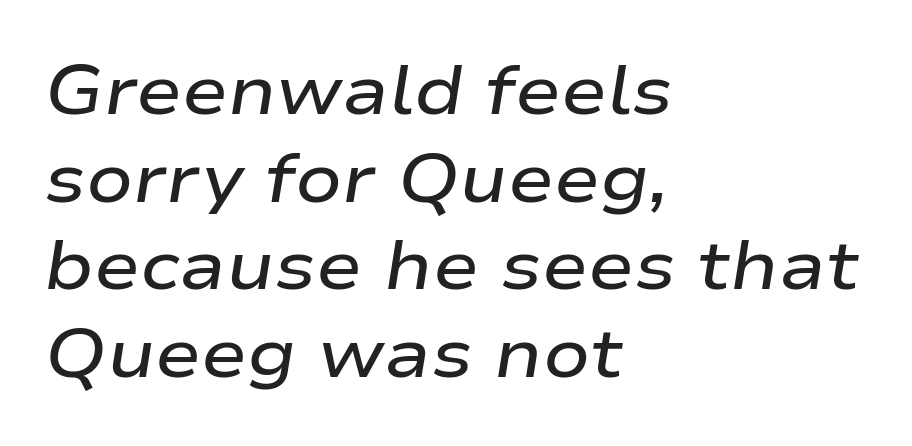
{"italic": "yes", "lean": "right", "slant_degrees": 9, "bold": "semi", "weight": "semibold", "width": "wide", "stroke_contrast": "low", "x_height": "medium", "monospaced": "no", "underline": "no", "align": "left", "line_spacing": "normal", "line_spacing_ratio": 1.27, "letter_spacing": "normal", "letter_spacing_em": 0.0, "glyph_px": 69}
